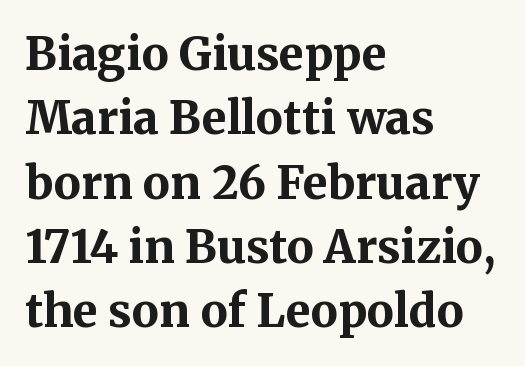
{"serif": "yes", "italic": "no", "bold": "yes", "weight": "bold", "width": "normal", "stroke_contrast": "medium", "x_height": "medium", "monospaced": "no", "underline": "no", "align": "left", "line_spacing": "normal", "line_spacing_ratio": 1.43, "letter_spacing": "normal", "letter_spacing_em": 0.0, "glyph_px": 45}
